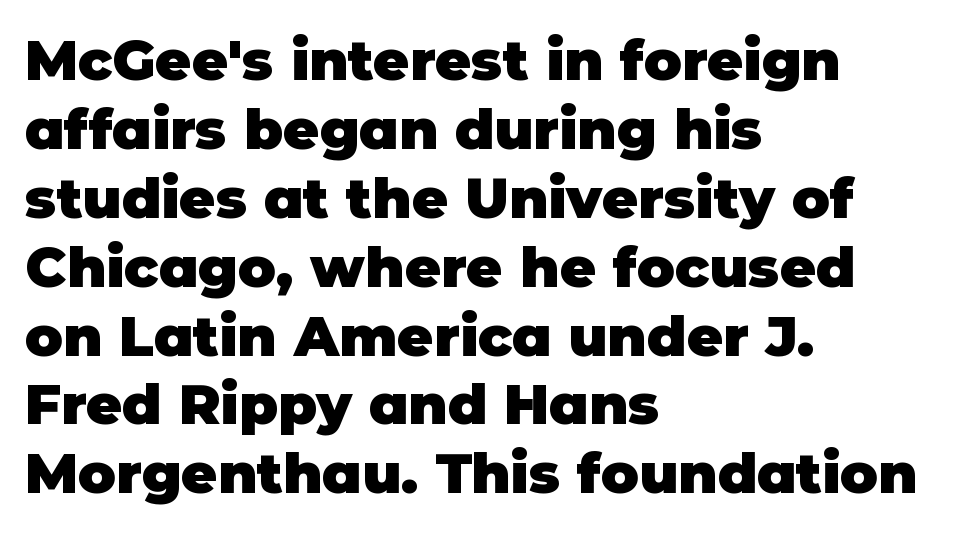
Which margin do the lines hug? The left one — the right edge is uneven. Characters remain perfectly vertical along every line. Regarding serifs, this sample does without them. Stroke thickness is high; the sample reads as a true bold. Lines of text with bare space underneath.
